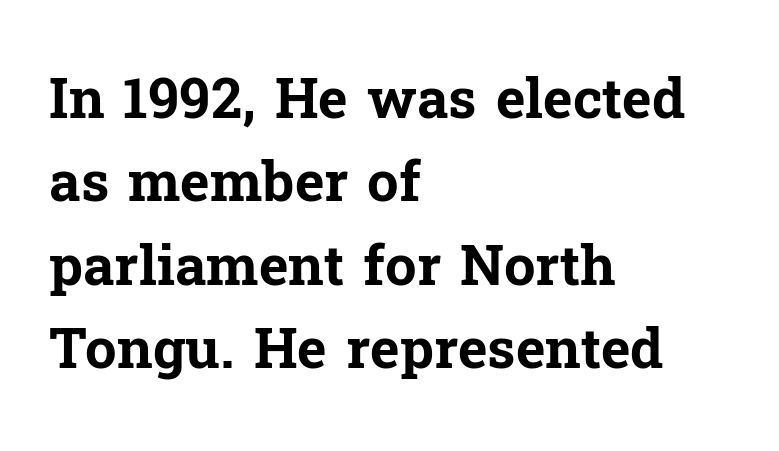
{"serif": "yes", "italic": "no", "bold": "yes", "weight": "bold", "width": "normal", "stroke_contrast": "low", "x_height": "medium", "monospaced": "no", "underline": "no", "align": "left", "line_spacing": "normal", "line_spacing_ratio": 1.49, "letter_spacing": "normal", "letter_spacing_em": 0.0, "glyph_px": 56}
